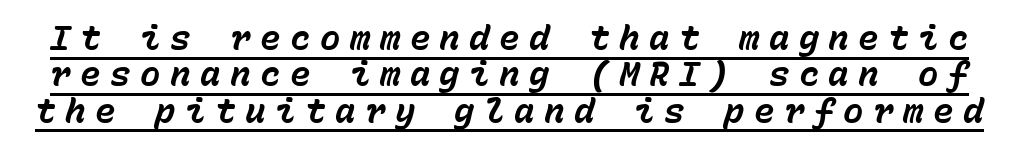
{"italic": "yes", "lean": "right", "slant_degrees": 15, "bold": "yes", "weight": "bold", "width": "normal", "stroke_contrast": "low", "x_height": "medium", "monospaced": "yes", "underline": "yes", "line_spacing": "tight", "line_spacing_ratio": 1.07, "letter_spacing": "wide", "letter_spacing_em": 0.28, "glyph_px": 34}
